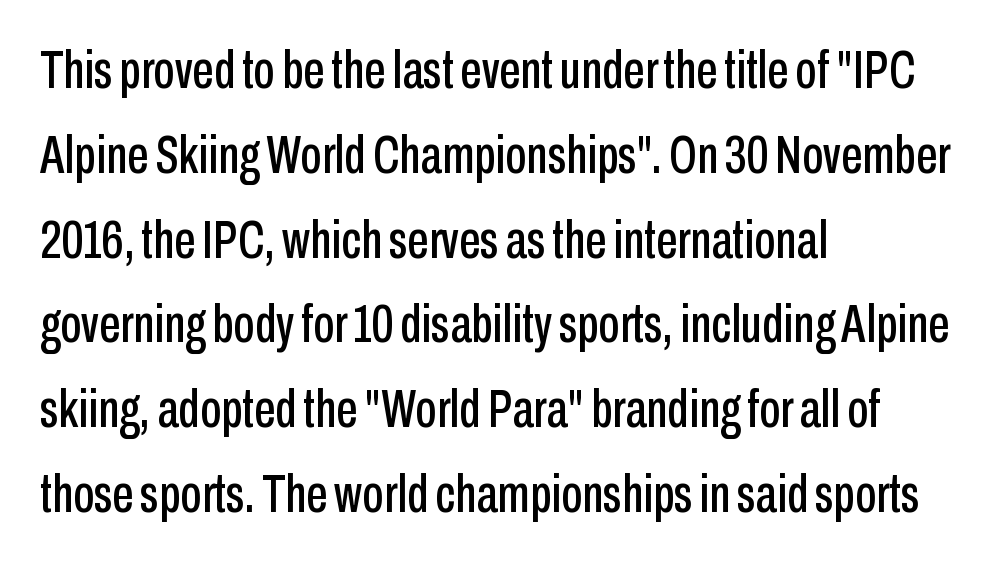
{"serif": "no", "italic": "no", "width": "condensed", "stroke_contrast": "low", "x_height": "medium", "monospaced": "no", "underline": "no", "align": "left", "line_spacing": "normal", "line_spacing_ratio": 1.57, "letter_spacing": "normal", "letter_spacing_em": 0.0, "glyph_px": 54}
